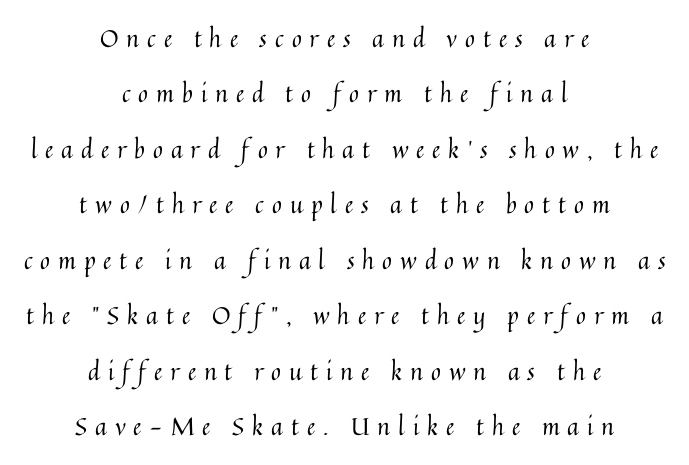
{"bold": "no", "underline": "no", "align": "center", "line_spacing": "loose", "line_spacing_ratio": 2.31, "letter_spacing": "wide", "letter_spacing_em": 0.33, "glyph_px": 24}
